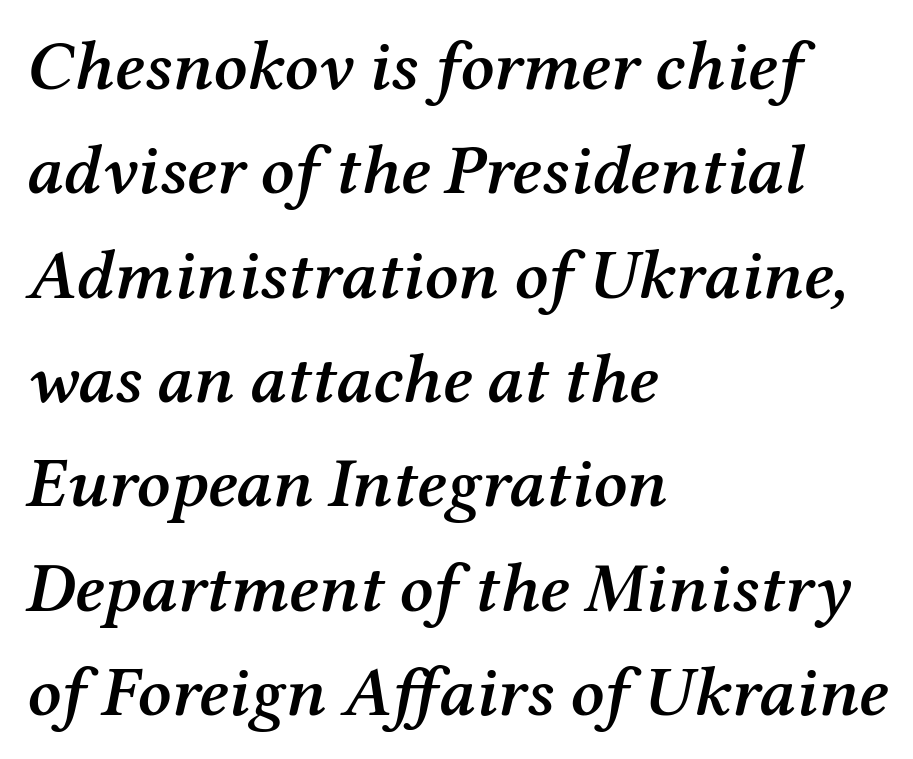
Q: Is the text bold? A: Semi-bold.
Q: Is the text italic (slanted)? A: Yes, it leans right by about 12 degrees.
Q: Is the typeface a serif or a sans-serif typeface? A: Serif.
Q: Is the text underlined? A: No.
Q: How is the paragraph aligned? A: Left-aligned.
Q: Is the spacing between letters normal or unusually wide? A: Normal.
Q: Is the spacing between lines tight, normal or loose? A: Normal.
Q: Width (condensed, normal, or wide)? A: Normal.
Q: Stroke contrast? A: Medium.
Q: x-height? A: Medium.
Q: Monospaced? A: No.
